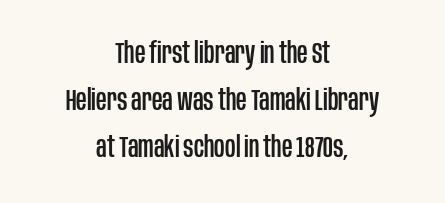
The strip under each line holds only bare page. Rendered with straight, roman letterforms. Compared with a flush-left layout, this one balances lines on the center instead. Serif or sans? Sans — the stroke terminals are bare.
